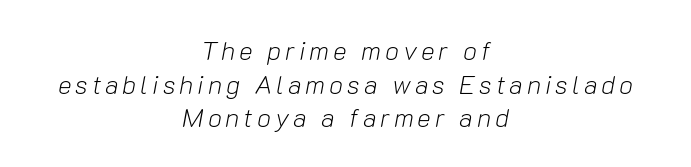
The image shows 26 px text type, italic (leaning right); set centered, normal line spacing (1.29x), not underlined.
